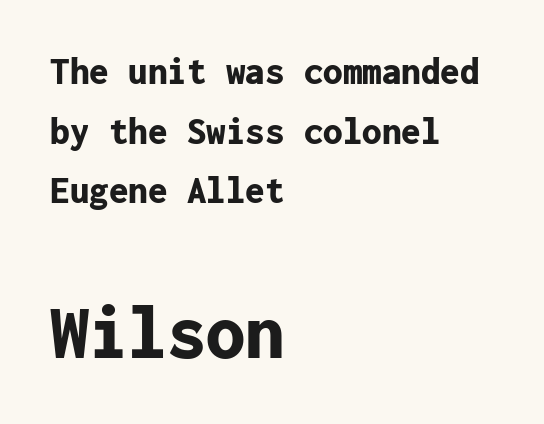
Q: Is the text bold? A: Yes.
Q: Is the text italic (slanted)? A: No, it is upright.
Q: Is the typeface a serif or a sans-serif typeface? A: Sans-serif.
Q: Is the text underlined? A: No.
Q: How is the paragraph aligned? A: Left-aligned.
Q: Is the spacing between letters normal or unusually wide? A: Normal.
Q: Is the spacing between lines tight, normal or loose? A: Normal.
Q: Which block of text is set in a larger size, the first (top) or the second (bottom)? A: The second (bottom) one.
Q: Width (condensed, normal, or wide)? A: Normal.
Q: Stroke contrast? A: Low.
Q: x-height? A: Medium.
Q: Monospaced? A: Yes.
